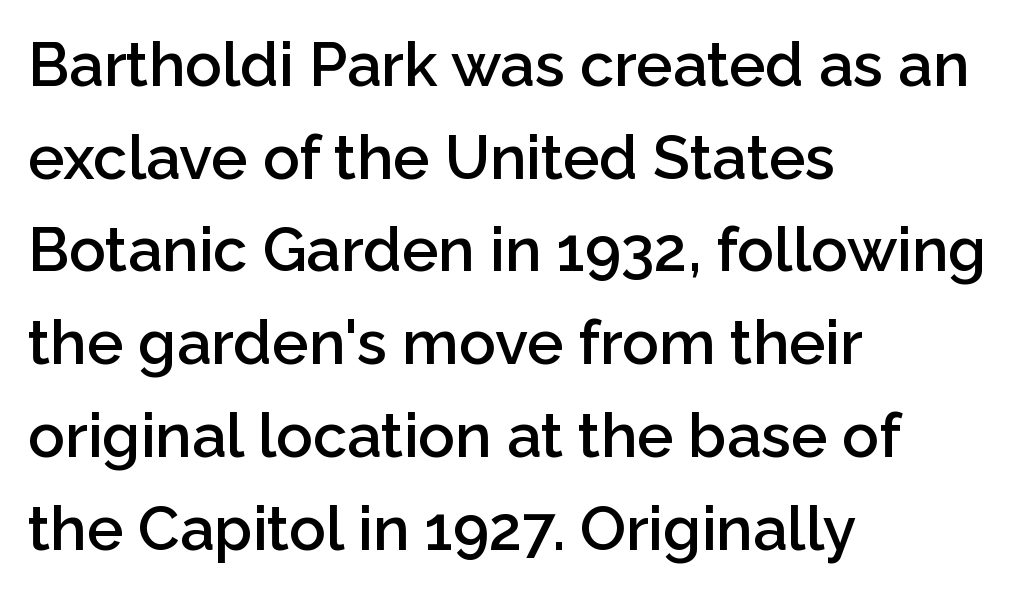
{"serif": "no", "italic": "no", "bold": "semi", "weight": "semibold", "width": "normal", "stroke_contrast": "low", "x_height": "medium", "monospaced": "no", "underline": "no", "align": "left", "line_spacing": "normal", "line_spacing_ratio": 1.52, "letter_spacing": "normal", "letter_spacing_em": 0.0, "glyph_px": 61}
